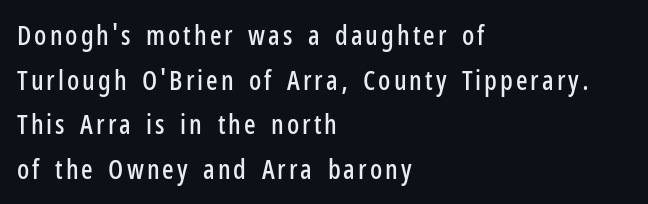
Italic? Not at all — the glyphs are vertical. Decoration check: the copy has no underline. This rendering uses left alignment, leaving the right contour irregular. Successive baselines arrive at the customary interval.
